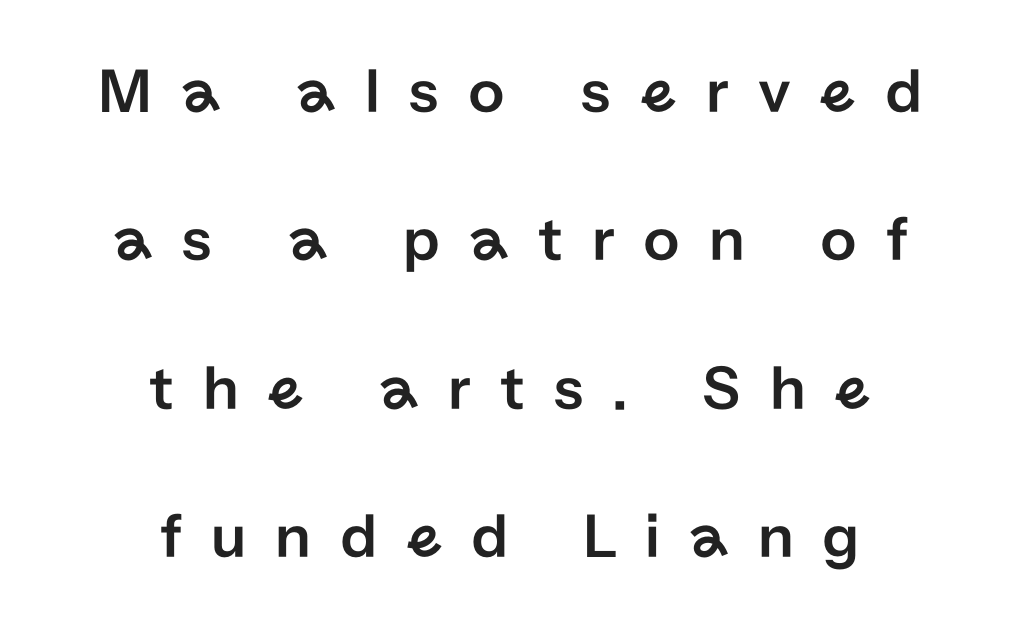
Q: Is the text italic (slanted)? A: No, it is upright.
Q: Is the typeface a serif or a sans-serif typeface? A: Sans-serif.
Q: Is the text underlined? A: No.
Q: How is the paragraph aligned? A: Centered.
Q: Is the spacing between letters normal or unusually wide? A: Unusually wide.
Q: Is the spacing between lines tight, normal or loose? A: Loose.
Q: Width (condensed, normal, or wide)? A: Normal.
Q: Stroke contrast? A: Low.
Q: x-height? A: Medium.
Q: Monospaced? A: No.
